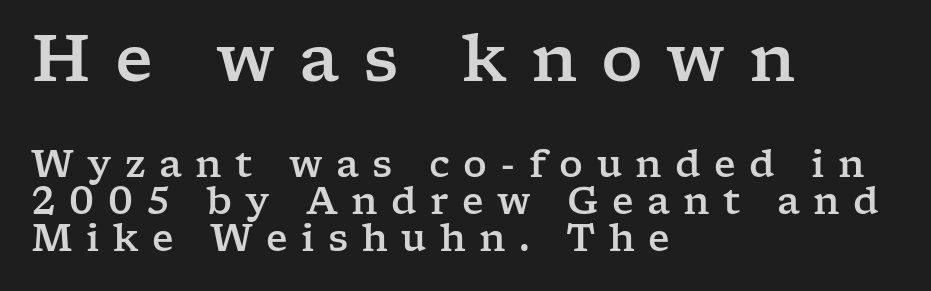
Summary of vertical rhythm: compact, with narrow interline spacing. Lines of text with bare space underneath. What kind of face is this? One with serifs. The specimen reads as upright at a glance. Reading down the block, your eye returns to a fixed left position each line. The face used here is proportionally spaced, like ordinary book or web type.
